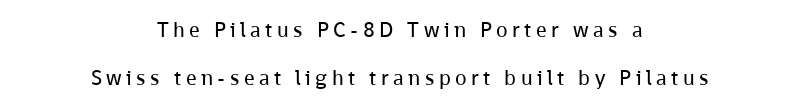
{"italic": "no", "bold": "no", "underline": "no", "align": "center", "line_spacing": "loose", "line_spacing_ratio": 2.27, "letter_spacing": "wide", "letter_spacing_em": 0.21, "glyph_px": 21}
